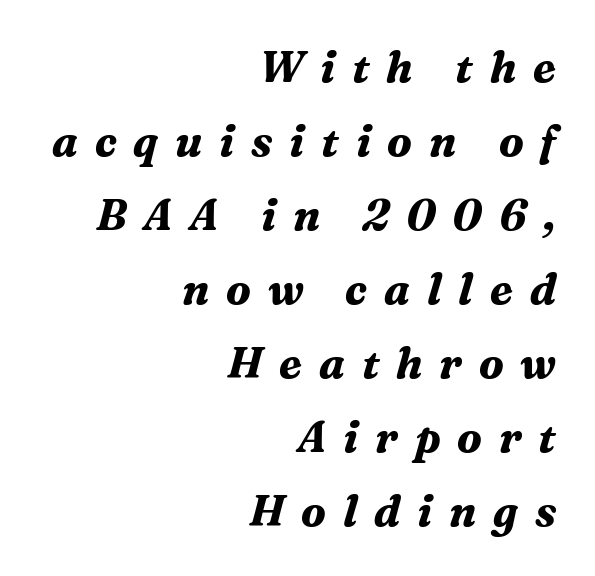
Q: Is the text bold? A: Yes.
Q: Is the text italic (slanted)? A: Yes, it leans right by about 16 degrees.
Q: Is the typeface a serif or a sans-serif typeface? A: Serif.
Q: Is the text underlined? A: No.
Q: How is the paragraph aligned? A: Right-aligned.
Q: Is the spacing between letters normal or unusually wide? A: Unusually wide.
Q: Width (condensed, normal, or wide)? A: Normal.
Q: Stroke contrast? A: Medium.
Q: x-height? A: Medium.
Q: Monospaced? A: No.
